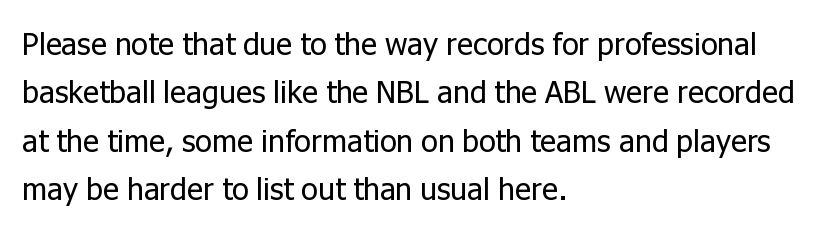
The image shows 31 px regular-weight sans-serif type, upright; set left-aligned, normal line spacing (1.56x), normal letter spacing, not underlined; low stroke contrast and a medium x-height.
